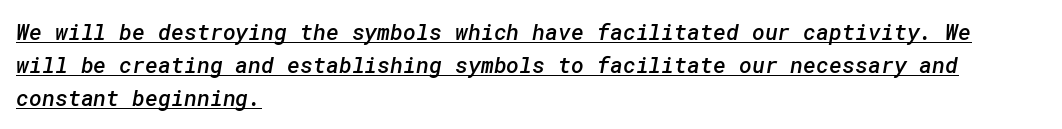
The image shows 22 px text type; set left-aligned, normal line spacing (1.51x), normal letter spacing, underlined.
